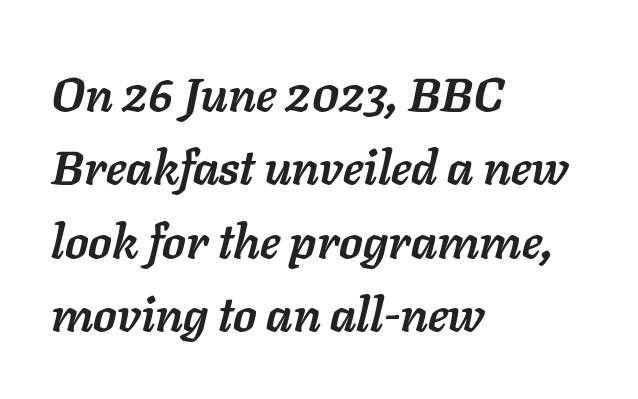
Q: Is the text bold? A: Yes.
Q: Is the text italic (slanted)? A: Yes, it leans right by about 11 degrees.
Q: Is the text underlined? A: No.
Q: How is the paragraph aligned? A: Left-aligned.
Q: Is the spacing between letters normal or unusually wide? A: Normal.
Q: Is the spacing between lines tight, normal or loose? A: Normal.
Q: Width (condensed, normal, or wide)? A: Normal.
Q: Stroke contrast? A: Low.
Q: x-height? A: Medium.
Q: Monospaced? A: No.
